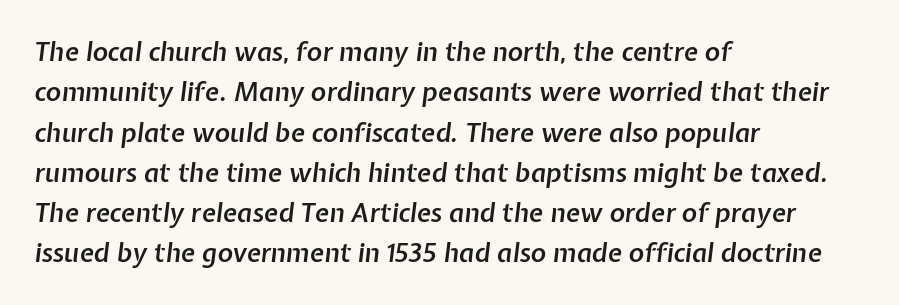
{"italic": "yes", "lean": "right", "slant_degrees": 7, "bold": "semi", "underline": "no", "align": "left", "line_spacing": "normal", "line_spacing_ratio": 1.55, "letter_spacing": "normal", "letter_spacing_em": 0.0, "glyph_px": 26}
